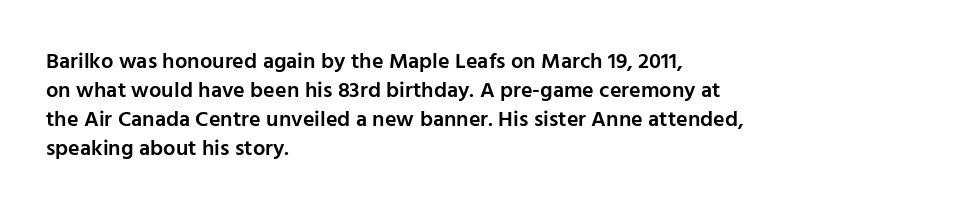
If you drew a ruler down the left edge, every line would touch it. The specimen reads as upright at a glance. The rendering uses a moderate line-height, typical for paragraphs. Has an underline been added? It has not. The line texture is even and compact thanks to regular tracking. Summary of weight: moderately heavy, a semibold.
